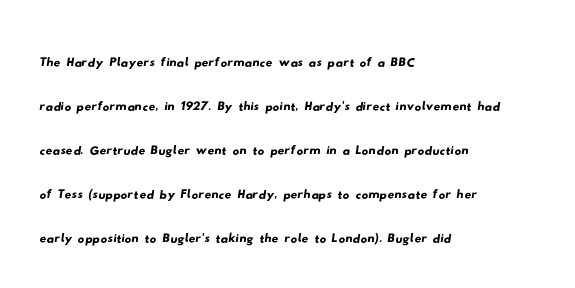
Q: Is the typeface a serif or a sans-serif typeface? A: Sans-serif.
Q: Is the text underlined? A: No.
Q: How is the paragraph aligned? A: Left-aligned.
Q: Is the spacing between letters normal or unusually wide? A: Normal.
Q: Is the spacing between lines tight, normal or loose? A: Normal.
Q: Width (condensed, normal, or wide)? A: Wide.
Q: Stroke contrast? A: Low.
Q: x-height? A: Small.
Q: Monospaced? A: No.
